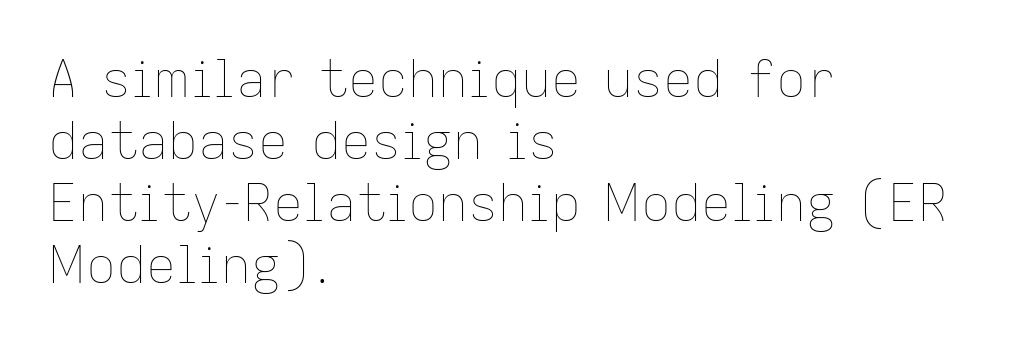
{"italic": "no", "bold": "no", "weight": "thin", "width": "normal", "stroke_contrast": "low", "x_height": "medium", "monospaced": "no", "underline": "no", "align": "left", "line_spacing_ratio": 1.24, "letter_spacing": "normal", "letter_spacing_em": 0.0, "glyph_px": 50}
